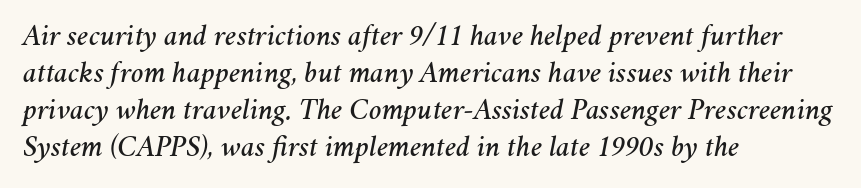
This rendering leaves character spacing at its baseline value. The text block is weighted toward the left margin, trailing off unevenly rightward. Do the characters align in a grid? No, the font is proportional. A bare baseline throughout the passage. Tall strokes in this sample are angled rather than plumb.
